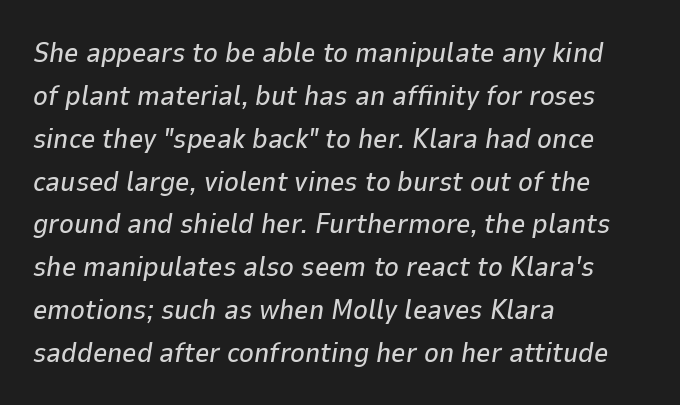
Here the designer chose a conventional face with non-uniform glyph widths. The lettering tilts uniformly, giving the passage an italic look. Has an underline been added? It has not. The type is set solid horizontally, with unmodified tracking.
